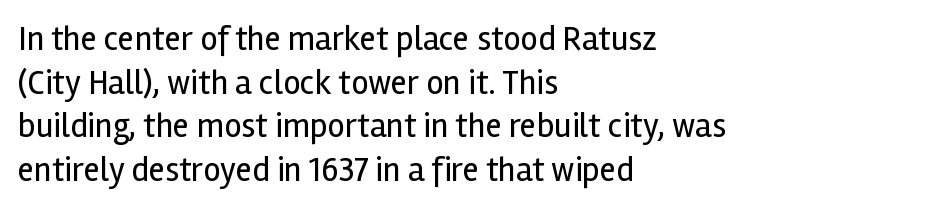
The image shows 34 px regular-weight sans-serif type, upright; set left-aligned, normal line spacing (1.28x), normal letter spacing, not underlined; a medium x-height.
